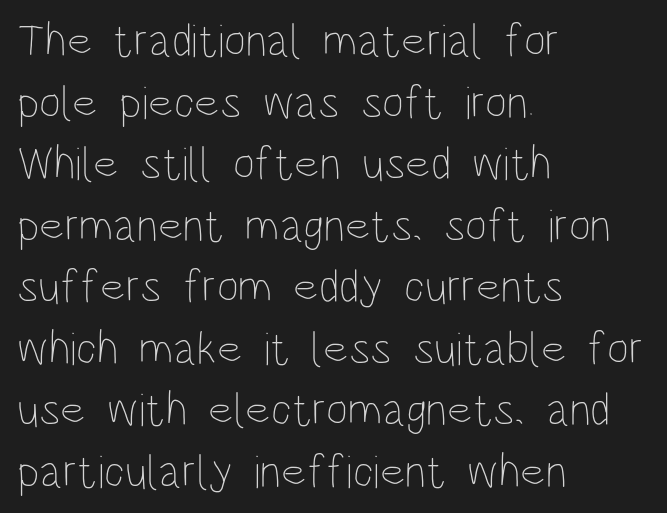
The image shows 47 px thin, condensed type, upright; set left-aligned, normal line spacing (1.31x), normal letter spacing, not underlined; low stroke contrast and a large x-height.
